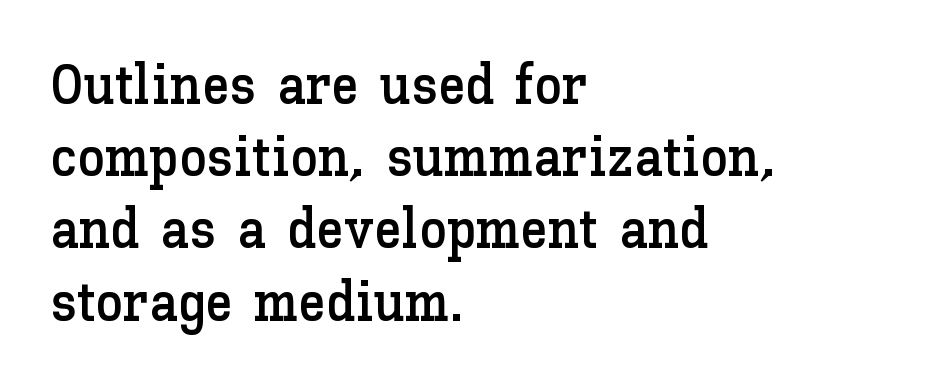
Q: Is the text italic (slanted)? A: No, it is upright.
Q: Is the text underlined? A: No.
Q: How is the paragraph aligned? A: Left-aligned.
Q: Is the spacing between letters normal or unusually wide? A: Normal.
Q: Is the spacing between lines tight, normal or loose? A: Normal.
Q: Width (condensed, normal, or wide)? A: Normal.
Q: Stroke contrast? A: Low.
Q: x-height? A: Medium.
Q: Monospaced? A: No.
